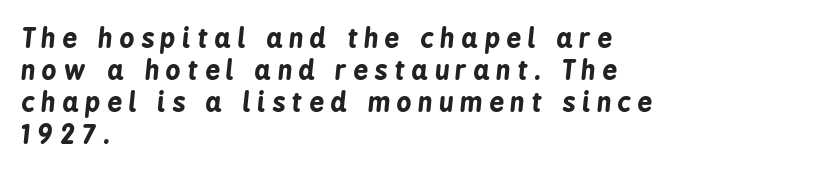
Words appear elongated and porous because spacing is wide. The strip under each line holds only bare page. Line starts are locked; line ends wander. An italicized treatment has been applied to the whole sample.
